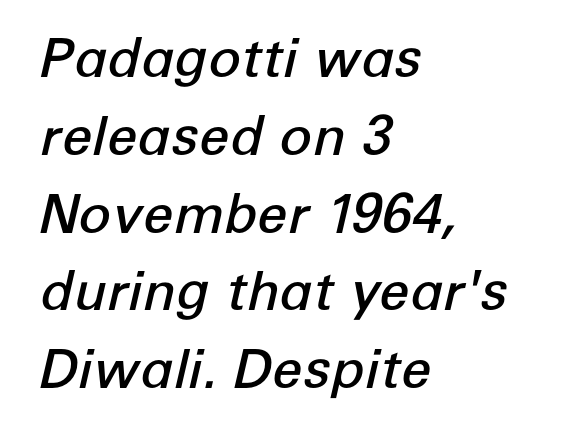
{"italic": "yes", "lean": "right", "slant_degrees": 12, "bold": "semi", "weight": "semibold", "width": "normal", "stroke_contrast": "low", "x_height": "medium", "monospaced": "no", "underline": "no", "align": "left", "line_spacing": "normal", "line_spacing_ratio": 1.44, "letter_spacing": "normal", "letter_spacing_em": 0.0, "glyph_px": 54}
